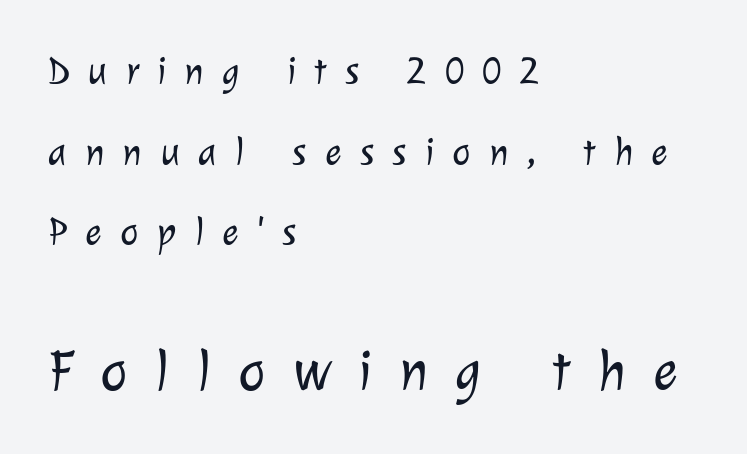
The image shows 58 px light sans-serif type; set left-aligned, loose line spacing (2.07x), unusually wide letter spacing (+0.47 em), not underlined; the second (bottom) block is 1.49x larger; low stroke contrast and a medium x-height.
